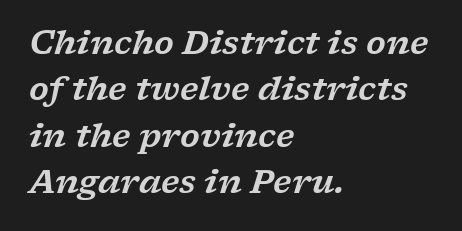
Q: Is the text italic (slanted)? A: Yes, it leans right by about 17 degrees.
Q: Is the typeface a serif or a sans-serif typeface? A: Serif.
Q: Is the text underlined? A: No.
Q: How is the paragraph aligned? A: Left-aligned.
Q: Is the spacing between letters normal or unusually wide? A: Normal.
Q: Is the spacing between lines tight, normal or loose? A: Normal.
Q: Width (condensed, normal, or wide)? A: Wide.
Q: Stroke contrast? A: Low.
Q: x-height? A: Medium.
Q: Monospaced? A: No.
